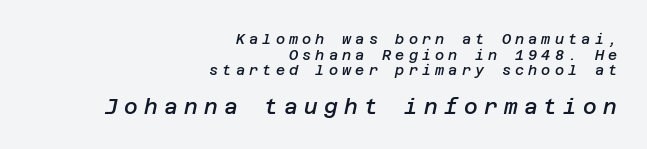
The image shows 21 px text type, italic (leaning right); set right-aligned, tight line spacing (1.12x), unusually wide letter spacing (+0.3 em), not underlined; the second (bottom) block is 1.5x larger.
